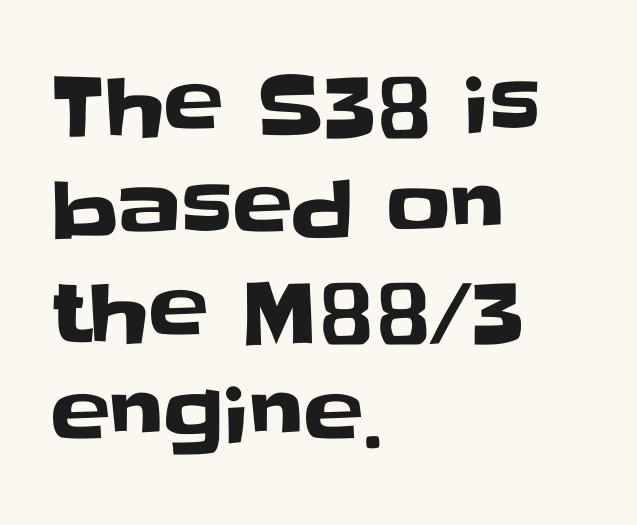
Q: Is the text italic (slanted)? A: No, it is upright.
Q: Is the typeface a serif or a sans-serif typeface? A: Sans-serif.
Q: Is the text underlined? A: No.
Q: How is the paragraph aligned? A: Left-aligned.
Q: Is the spacing between letters normal or unusually wide? A: Normal.
Q: Is the spacing between lines tight, normal or loose? A: Normal.
Q: Width (condensed, normal, or wide)? A: Normal.
Q: Stroke contrast? A: Low.
Q: x-height? A: Large.
Q: Monospaced? A: No.
